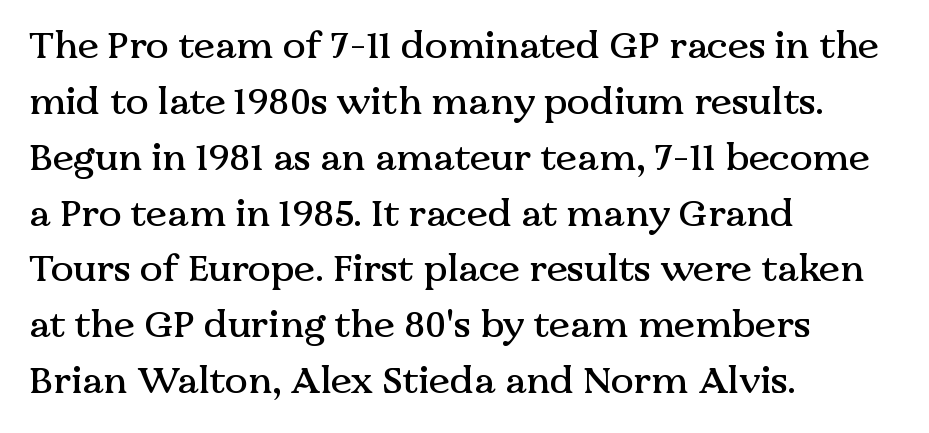
The image shows 38 px serif type, upright; set left-aligned, normal line spacing (1.47x), normal letter spacing, not underlined; medium stroke contrast and a medium x-height.
